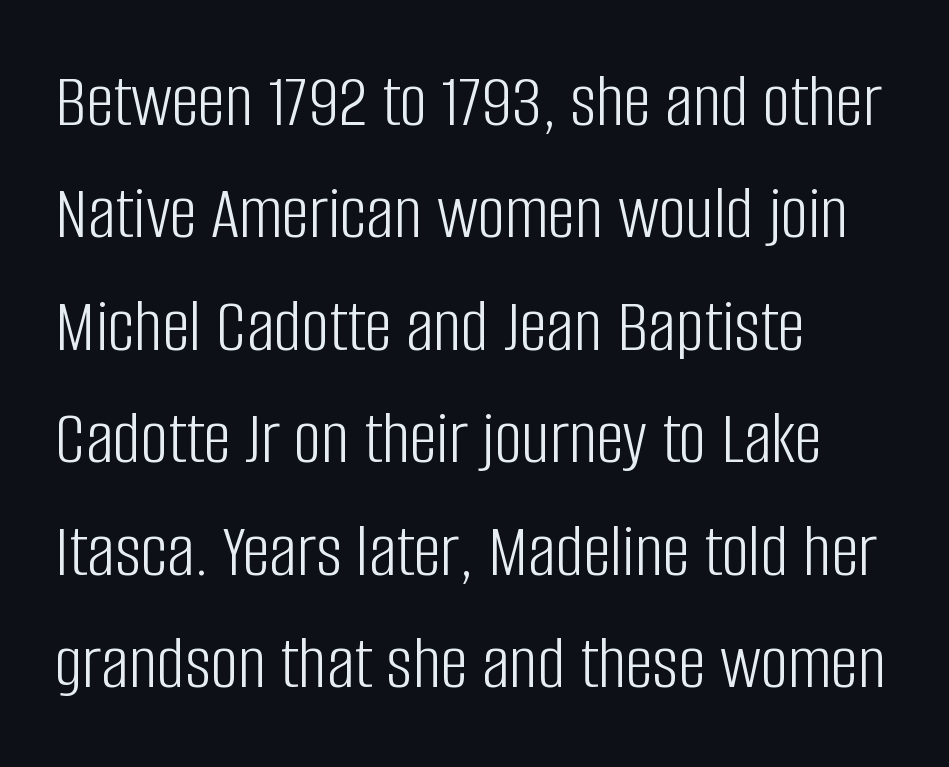
The image shows 77 px light, condensed sans-serif type, upright; set left-aligned, normal line spacing (1.46x), normal letter spacing, not underlined; low stroke contrast and a large x-height.
